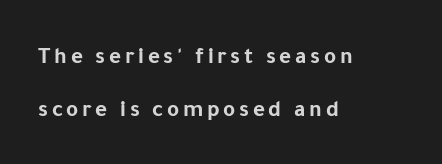
The image shows 23 px bold type, upright; set left-aligned, loose line spacing (2.3x), not underlined.
